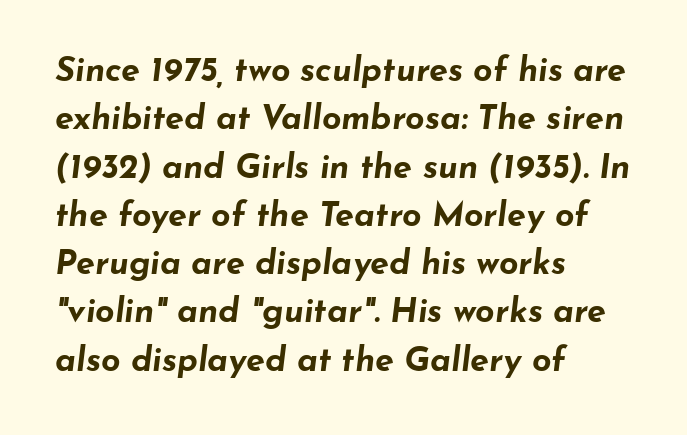
Q: Is the text bold? A: Yes.
Q: Is the text italic (slanted)? A: Yes, it leans right by about 7 degrees.
Q: Is the text underlined? A: No.
Q: How is the paragraph aligned? A: Left-aligned.
Q: Is the spacing between letters normal or unusually wide? A: Normal.
Q: Is the spacing between lines tight, normal or loose? A: Normal.
Q: Width (condensed, normal, or wide)? A: Wide.
Q: Stroke contrast? A: Low.
Q: x-height? A: Small.
Q: Monospaced? A: No.
